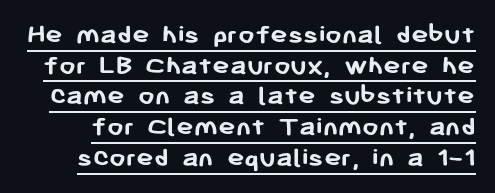
Q: Is the text bold? A: Yes.
Q: Is the text italic (slanted)? A: No, it is upright.
Q: Is the typeface a serif or a sans-serif typeface? A: Sans-serif.
Q: Is the text underlined? A: Yes.
Q: Is the spacing between letters normal or unusually wide? A: Normal.
Q: Is the spacing between lines tight, normal or loose? A: Tight.
Q: Width (condensed, normal, or wide)? A: Normal.
Q: Stroke contrast? A: Low.
Q: x-height? A: Medium.
Q: Monospaced? A: No.
